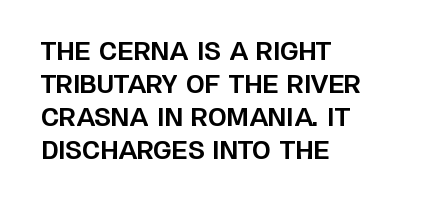
The image shows 24 px bold type, upright; set left-aligned, normal line spacing (1.37x), normal letter spacing, not underlined.
